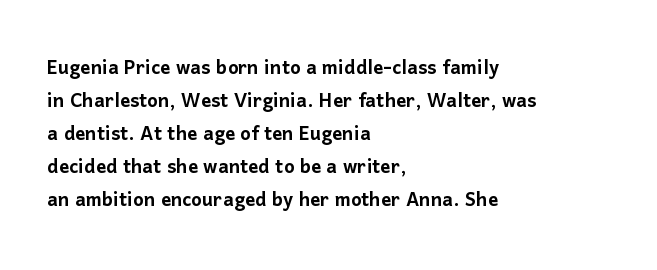
The image shows 25 px text type, upright; set left-aligned, normal line spacing (1.32x), normal letter spacing, not underlined.
